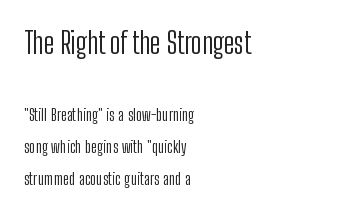
{"serif": "no", "italic": "no", "bold": "no", "weight": "light", "width": "condensed", "stroke_contrast": "low", "x_height": "medium", "monospaced": "no", "underline": "no", "align": "left", "line_spacing_ratio": 1.87, "letter_spacing": "normal", "letter_spacing_em": 0.0, "larger_block": "first", "size_ratio": 1.76, "glyph_px": 30}
